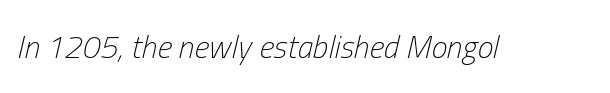
Q: Is the text bold? A: No.
Q: Is the text italic (slanted)? A: Yes, it leans right by about 13 degrees.
Q: Is the text underlined? A: No.
Q: Is the spacing between letters normal or unusually wide? A: Normal.
Q: Width (condensed, normal, or wide)? A: Condensed.
Q: Stroke contrast? A: Low.
Q: x-height? A: Medium.
Q: Monospaced? A: No.
